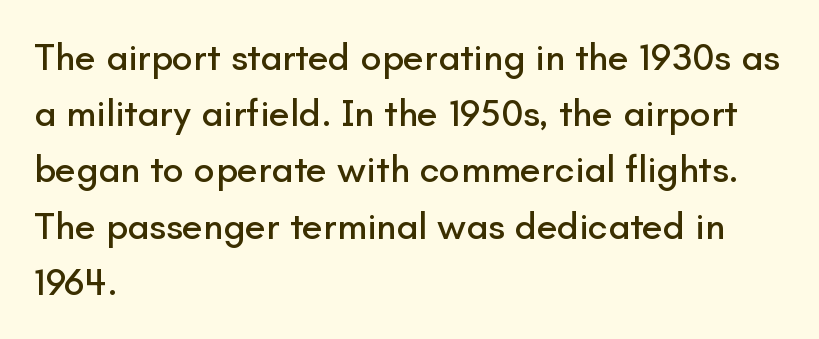
This rendering employs a face without finishing strokes, i.e., a sans-serif. The glyphs are unaccompanied by any horizontal stroke below them. Tracking value appears to be zero — textbook default spacing. A typesetter would call this proportional, since set widths differ per character.
